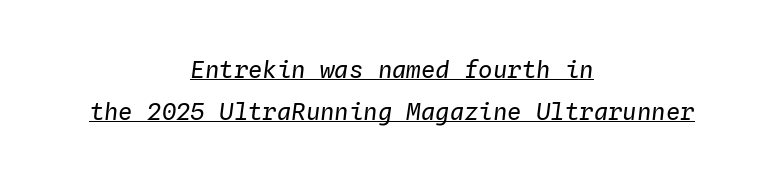
Leftover space on each line is divided equally before and after the words. Posture: slanted. Default kerning and tracking; the words read as compact shapes. This is not heavy type; no bold has been used.
